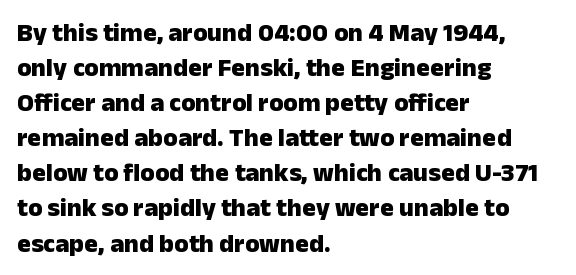
The image shows 26 px bold type, upright; set left-aligned, normal line spacing (1.35x), normal letter spacing, not underlined.
